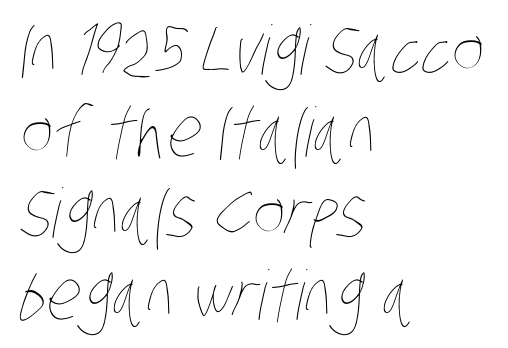
The image shows 68 px thin, condensed type; set left-aligned, line spacing 1.2x, normal letter spacing, not underlined; low stroke contrast and a large x-height.
